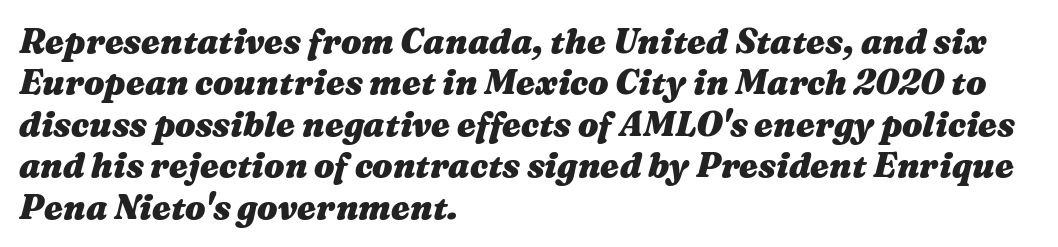
Q: Is the text bold? A: Yes.
Q: Is the text italic (slanted)? A: Yes, it leans right by about 16 degrees.
Q: Is the text underlined? A: No.
Q: How is the paragraph aligned? A: Left-aligned.
Q: Is the spacing between letters normal or unusually wide? A: Normal.
Q: Width (condensed, normal, or wide)? A: Wide.
Q: Stroke contrast? A: Medium.
Q: x-height? A: Medium.
Q: Monospaced? A: No.
